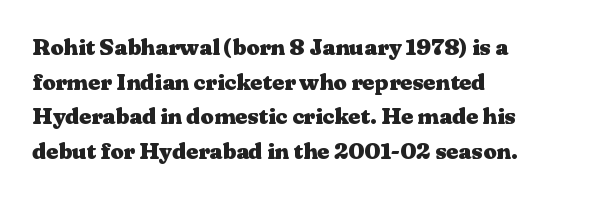
{"italic": "no", "bold": "yes", "underline": "no", "align": "left", "line_spacing": "normal", "line_spacing_ratio": 1.51, "letter_spacing": "normal", "letter_spacing_em": 0.0, "glyph_px": 23}
